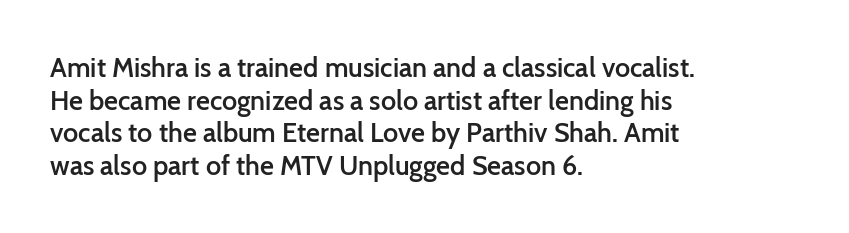
{"italic": "no", "bold": "semi", "underline": "no", "align": "left", "line_spacing_ratio": 1.21, "letter_spacing": "normal", "letter_spacing_em": 0.0, "glyph_px": 27}
